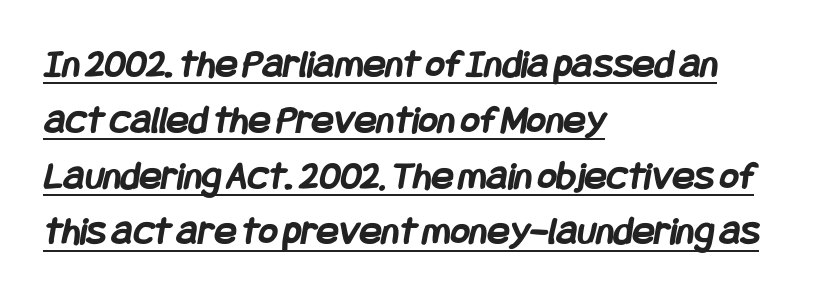
Q: Is the text bold? A: Yes.
Q: Is the typeface a serif or a sans-serif typeface? A: Sans-serif.
Q: Is the text underlined? A: Yes.
Q: How is the paragraph aligned? A: Left-aligned.
Q: Is the spacing between letters normal or unusually wide? A: Normal.
Q: Is the spacing between lines tight, normal or loose? A: Normal.
Q: Width (condensed, normal, or wide)? A: Condensed.
Q: Stroke contrast? A: Low.
Q: x-height? A: Large.
